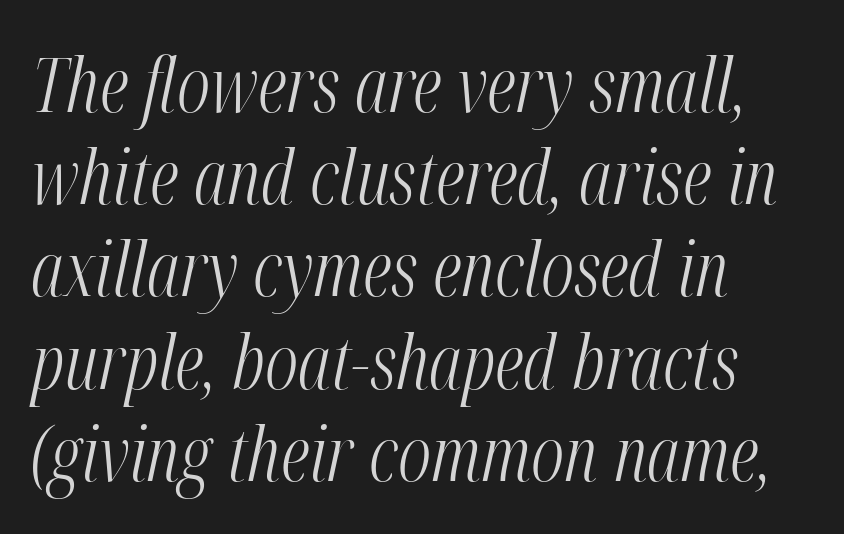
Stroke thickness stays within the range of a standard reading face or lighter. A typesetter would call this zero additional tracking. This rendering uses left alignment, leaving the right contour irregular. The specimen omits any rule beneath the text block's lines. You could not count columns in this text — the font is proportionally spaced.
